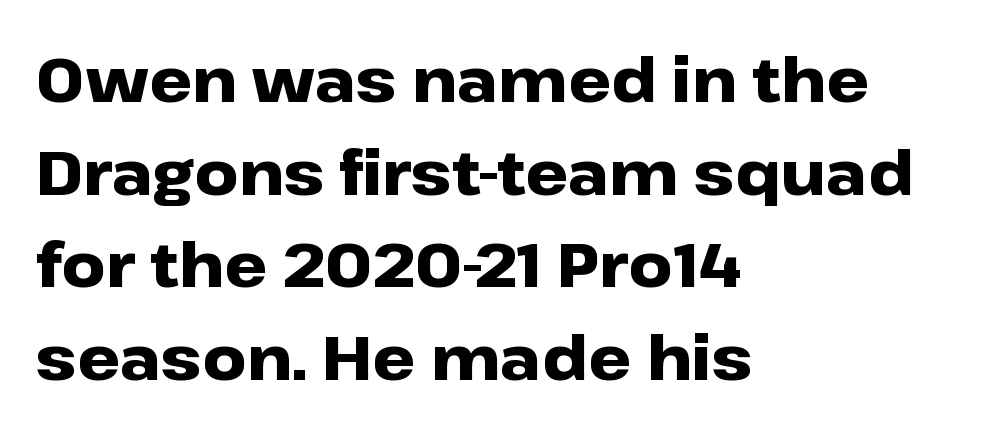
{"serif": "no", "italic": "no", "bold": "yes", "weight": "heavy", "width": "wide", "stroke_contrast": "low", "x_height": "medium", "monospaced": "no", "underline": "no", "align": "left", "line_spacing": "normal", "line_spacing_ratio": 1.52, "letter_spacing": "normal", "letter_spacing_em": 0.0, "glyph_px": 61}
